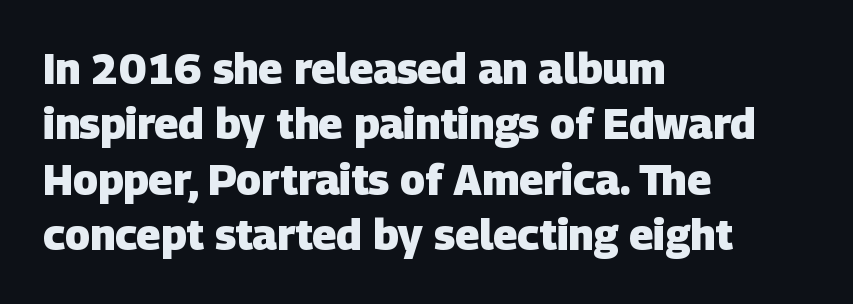
Q: Is the text bold? A: Yes.
Q: Is the typeface a serif or a sans-serif typeface? A: Sans-serif.
Q: Is the text underlined? A: No.
Q: How is the paragraph aligned? A: Left-aligned.
Q: Is the spacing between letters normal or unusually wide? A: Normal.
Q: Is the spacing between lines tight, normal or loose? A: Normal.
Q: Width (condensed, normal, or wide)? A: Normal.
Q: Stroke contrast? A: Low.
Q: x-height? A: Large.
Q: Monospaced? A: No.
